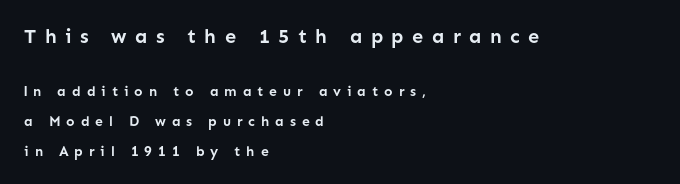
{"italic": "no", "bold": "yes", "underline": "no", "align": "left", "line_spacing": "loose", "line_spacing_ratio": 2.12, "letter_spacing": "wide", "letter_spacing_em": 0.42, "larger_block": "first", "size_ratio": 1.43, "glyph_px": 20}
